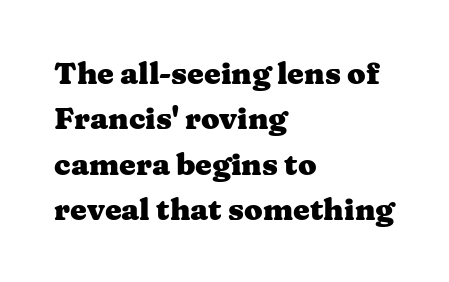
Underlining? Definitely not there. This sample is left-justified, so line endings fall wherever the words run out. The lines sit at an ordinary, default distance from one another. What kind of face is this? One with serifs. If you drew a line through each stem, it would be perfectly vertical. Note the varied advance widths — an 'i' is clearly narrower than an 'm'.
